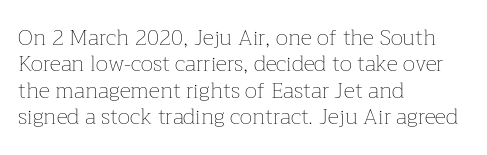
Q: Is the text bold? A: No.
Q: Is the text italic (slanted)? A: No, it is upright.
Q: Is the text underlined? A: No.
Q: How is the paragraph aligned? A: Left-aligned.
Q: Is the spacing between letters normal or unusually wide? A: Normal.
